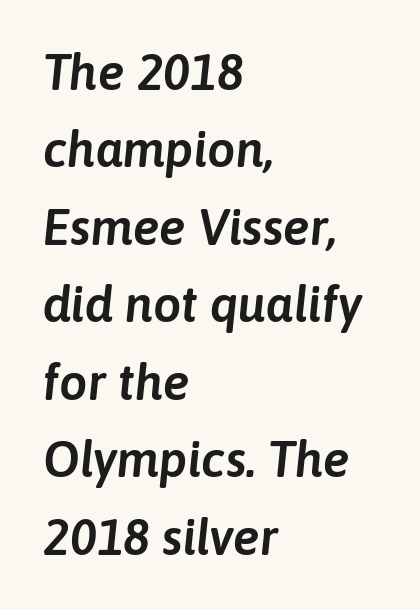
{"italic": "yes", "lean": "right", "slant_degrees": 6, "width": "normal", "stroke_contrast": "low", "x_height": "medium", "monospaced": "no", "underline": "no", "align": "left", "line_spacing": "normal", "line_spacing_ratio": 1.55, "letter_spacing": "normal", "letter_spacing_em": 0.0, "glyph_px": 50}
